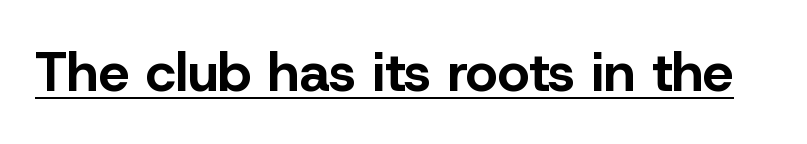
{"serif": "no", "italic": "no", "bold": "yes", "weight": "bold", "width": "normal", "stroke_contrast": "low", "x_height": "medium", "monospaced": "no", "underline": "yes", "letter_spacing": "normal", "letter_spacing_em": 0.0, "glyph_px": 55}
